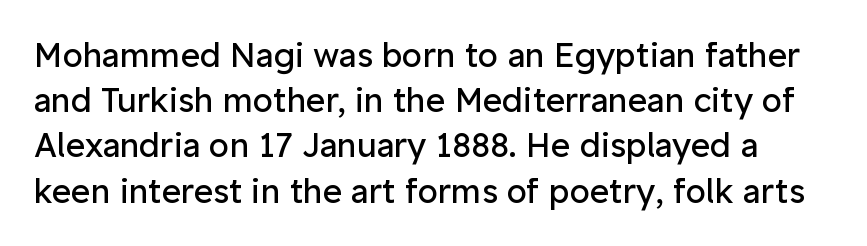
Leading matches the norm, producing a regular column. There is no visible air inserted between adjacent glyphs. This is sans-serif lettering, the kind often seen on screens and signage. Weight: not bold — regular or lighter. Tall strokes in this sample are plumb rather than angled.
